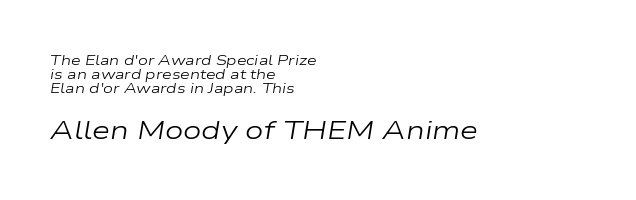
The image shows 26 px text type, italic (leaning right); set left-aligned, tight line spacing (0.99x), normal letter spacing, not underlined; the second (bottom) block is 1.86x larger.
